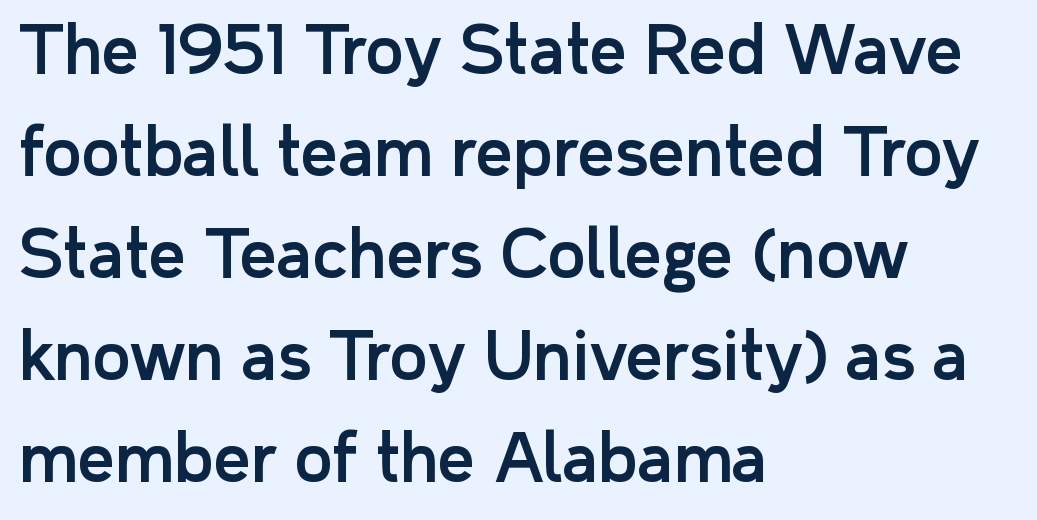
The image shows 65 px sans-serif type, upright; set left-aligned, normal line spacing (1.57x), normal letter spacing, not underlined; low stroke contrast and a medium x-height.
